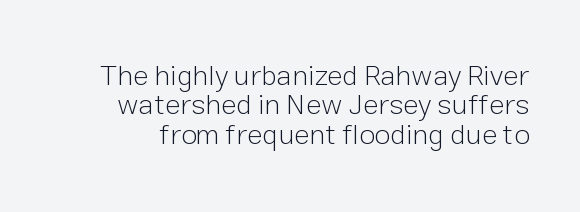
Q: Is the text bold? A: No.
Q: Is the text italic (slanted)? A: No, it is upright.
Q: Is the typeface a serif or a sans-serif typeface? A: Sans-serif.
Q: Is the text underlined? A: No.
Q: Is the spacing between letters normal or unusually wide? A: Normal.
Q: Is the spacing between lines tight, normal or loose? A: Tight.
Q: Width (condensed, normal, or wide)? A: Normal.
Q: Stroke contrast? A: Low.
Q: x-height? A: Medium.
Q: Monospaced? A: No.
